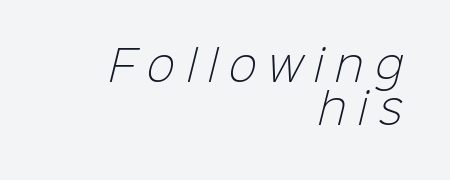
{"serif": "no", "bold": "no", "weight": "light", "width": "normal", "stroke_contrast": "low", "x_height": "medium", "monospaced": "no", "underline": "no", "align": "right", "line_spacing": "tight", "line_spacing_ratio": 1.02, "letter_spacing": "wide", "letter_spacing_em": 0.28, "glyph_px": 42}
